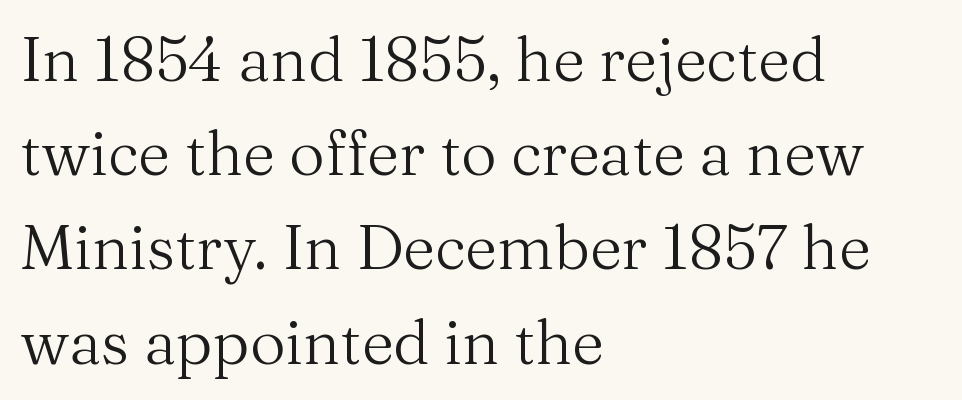
Q: Is the text bold? A: No.
Q: Is the text italic (slanted)? A: No, it is upright.
Q: Is the typeface a serif or a sans-serif typeface? A: Serif.
Q: Is the text underlined? A: No.
Q: How is the paragraph aligned? A: Left-aligned.
Q: Is the spacing between letters normal or unusually wide? A: Normal.
Q: Is the spacing between lines tight, normal or loose? A: Normal.
Q: Width (condensed, normal, or wide)? A: Normal.
Q: Stroke contrast? A: Medium.
Q: x-height? A: Medium.
Q: Monospaced? A: No.
